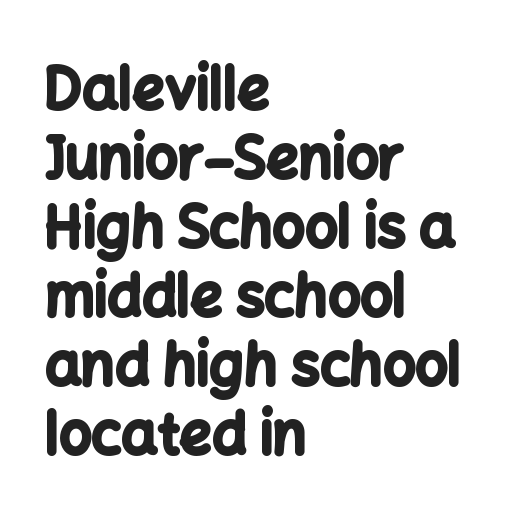
{"serif": "no", "italic": "no", "bold": "yes", "weight": "bold", "width": "normal", "stroke_contrast": "low", "x_height": "medium", "monospaced": "no", "underline": "no", "align": "left", "line_spacing_ratio": 1.21, "letter_spacing": "normal", "letter_spacing_em": 0.0, "glyph_px": 57}
